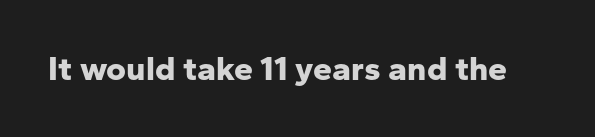
Q: Is the text bold? A: Yes.
Q: Is the text italic (slanted)? A: No, it is upright.
Q: Is the typeface a serif or a sans-serif typeface? A: Sans-serif.
Q: Is the text underlined? A: No.
Q: Is the spacing between letters normal or unusually wide? A: Normal.
Q: Width (condensed, normal, or wide)? A: Normal.
Q: Stroke contrast? A: Low.
Q: x-height? A: Medium.
Q: Monospaced? A: No.
